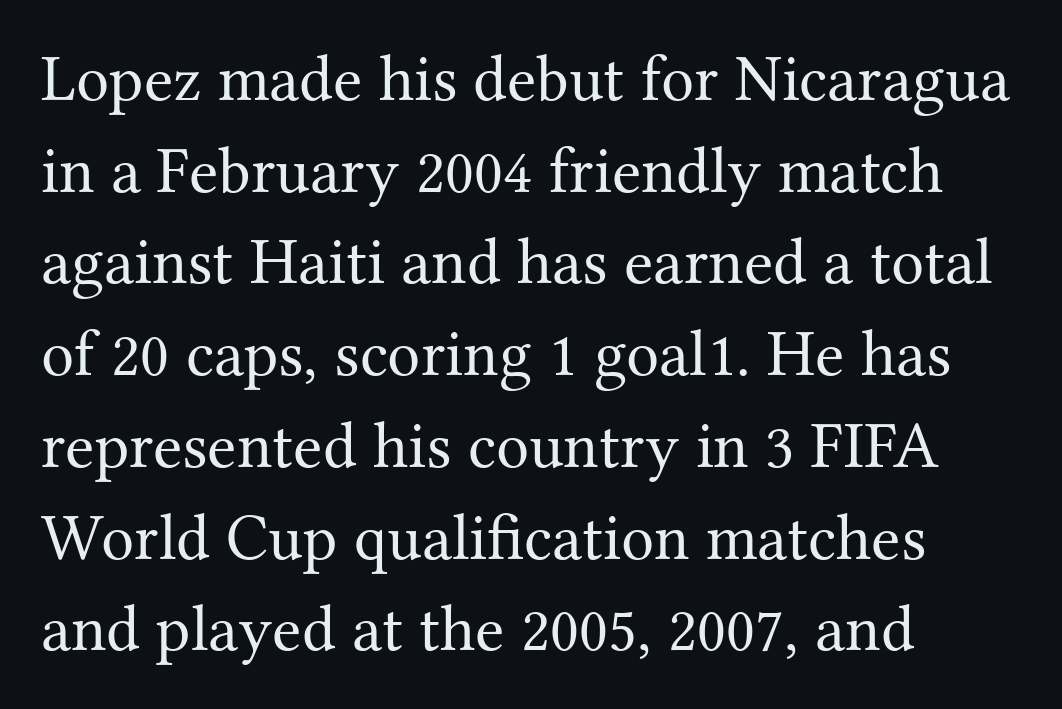
Q: Is the text bold? A: No.
Q: Is the text italic (slanted)? A: No, it is upright.
Q: Is the typeface a serif or a sans-serif typeface? A: Serif.
Q: Is the text underlined? A: No.
Q: How is the paragraph aligned? A: Left-aligned.
Q: Is the spacing between letters normal or unusually wide? A: Normal.
Q: Is the spacing between lines tight, normal or loose? A: Normal.
Q: Width (condensed, normal, or wide)? A: Normal.
Q: Stroke contrast? A: Medium.
Q: x-height? A: Medium.
Q: Monospaced? A: No.
